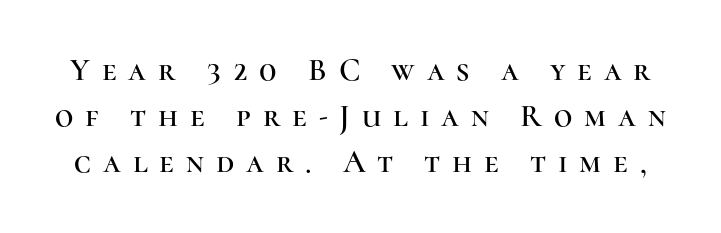
The image shows 32 px serif type, upright; set normal line spacing (1.44x), unusually wide letter spacing (+0.37 em), not underlined; high stroke contrast and a medium x-height.
